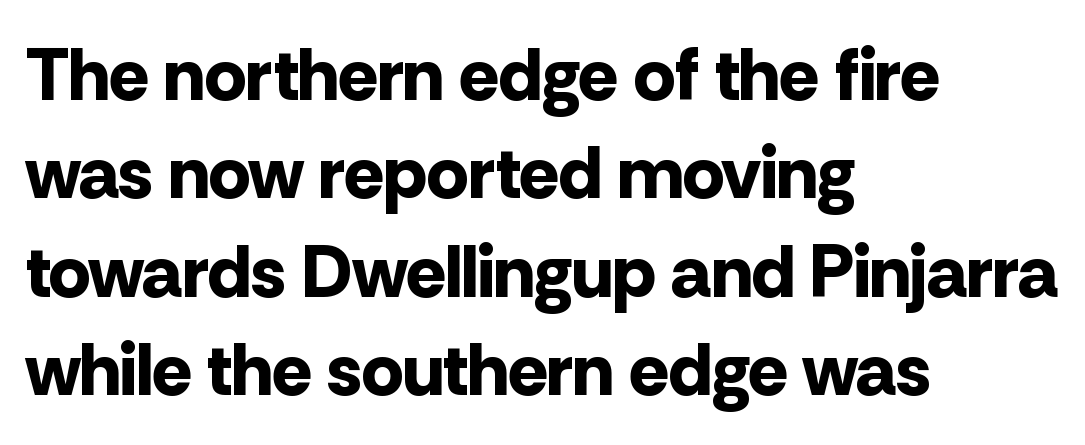
The image shows 74 px bold sans-serif type, upright; set left-aligned, normal line spacing (1.33x), normal letter spacing, not underlined; low stroke contrast and a medium x-height.
